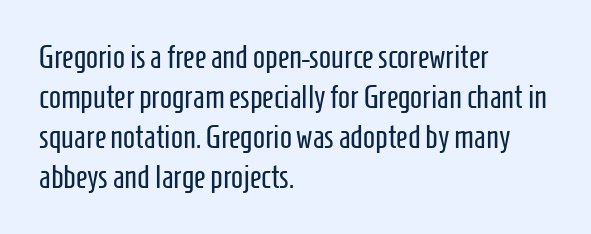
{"serif": "no", "italic": "no", "bold": "no", "weight": "regular", "width": "condensed", "stroke_contrast": "low", "x_height": "medium", "monospaced": "no", "underline": "no", "align": "left", "line_spacing": "normal", "line_spacing_ratio": 1.25, "letter_spacing": "normal", "letter_spacing_em": 0.0, "glyph_px": 32}
